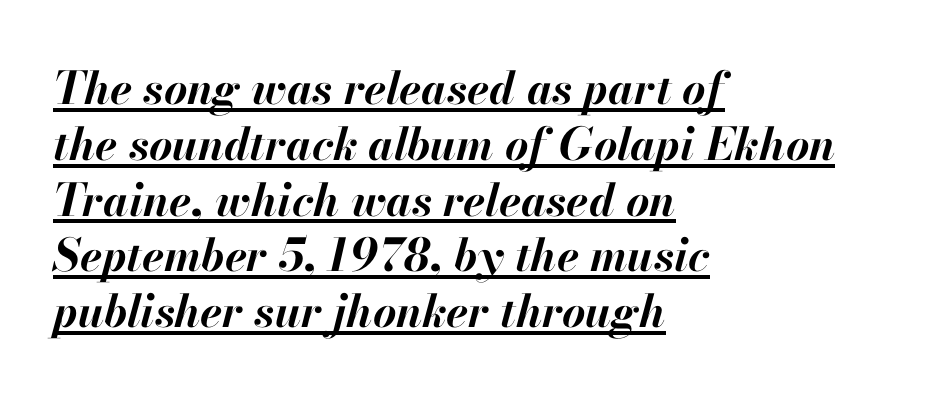
{"italic": "yes", "lean": "right", "slant_degrees": 13, "bold": "yes", "weight": "bold", "width": "normal", "stroke_contrast": "high", "x_height": "small", "monospaced": "no", "underline": "yes", "align": "left", "line_spacing_ratio": 1.24, "letter_spacing": "normal", "letter_spacing_em": 0.0, "glyph_px": 45}
